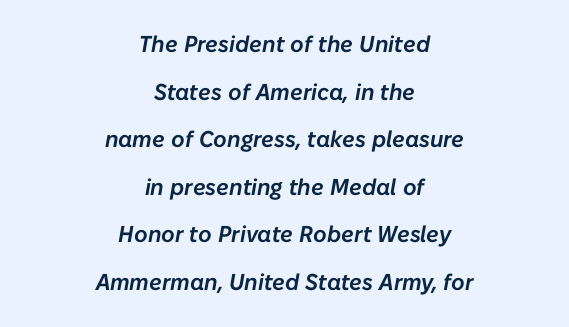
The image shows 23 px text type, italic (leaning right); set centered, loose line spacing (2.07x), normal letter spacing, not underlined.
